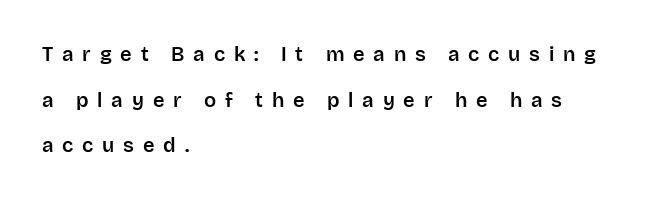
{"italic": "no", "underline": "no", "align": "left", "line_spacing": "loose", "line_spacing_ratio": 2.28, "letter_spacing": "wide", "letter_spacing_em": 0.44, "glyph_px": 20}
